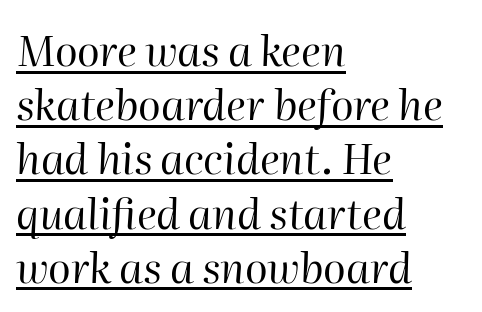
Visually the block forms a straight wall on the left and a jagged coastline on the right. On a weight scale, this lands at 450 or below. A continuous stroke trails under the words, as in a hyperlink. Each letter keeps its own natural width here, so spacing adapts to shape. These lines sit exactly where default settings would place them.
